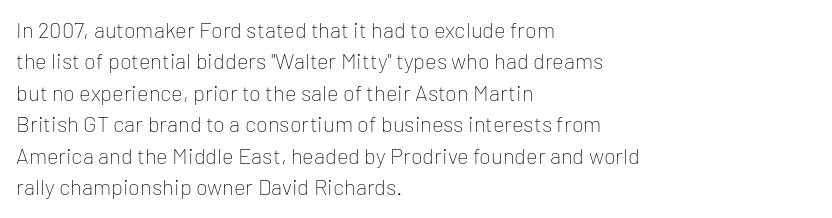
The image shows 22 px text type, upright; set left-aligned, normal line spacing (1.43x), normal letter spacing, not underlined.
